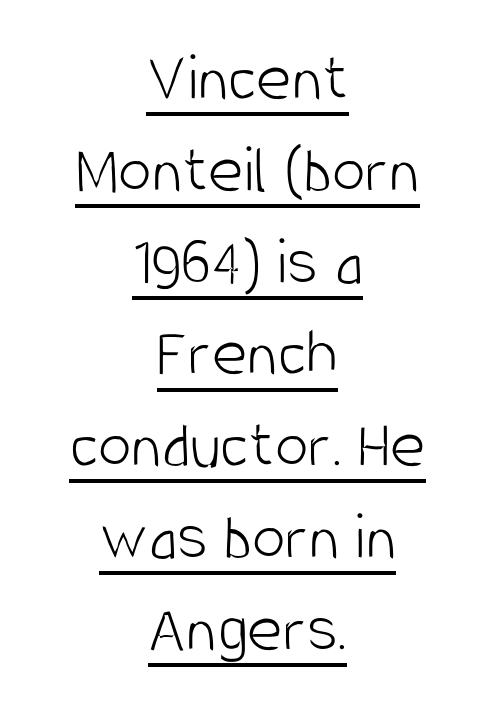
Q: Is the text bold? A: No.
Q: Is the text italic (slanted)? A: No, it is upright.
Q: Is the typeface a serif or a sans-serif typeface? A: Sans-serif.
Q: Is the text underlined? A: Yes.
Q: How is the paragraph aligned? A: Centered.
Q: Is the spacing between letters normal or unusually wide? A: Normal.
Q: Is the spacing between lines tight, normal or loose? A: Normal.
Q: Width (condensed, normal, or wide)? A: Condensed.
Q: Stroke contrast? A: Low.
Q: x-height? A: Large.
Q: Monospaced? A: No.
